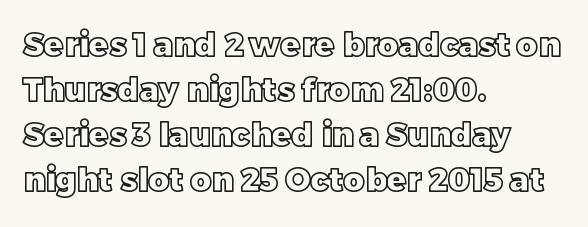
The rendering uses natural spacing where letterforms have individual widths. There is no visible air inserted between adjacent glyphs. Posture: straight, roman, zero tilt. This block has exactly the height ordinary leading produces. The paragraph shown leans on its left margin.
